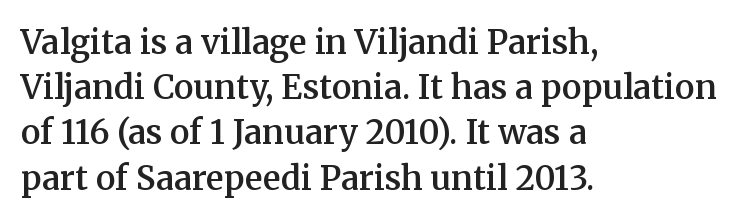
The image shows 33 px semibold serif type, upright; set left-aligned, normal line spacing (1.37x), normal letter spacing, not underlined; medium stroke contrast and a medium x-height.
